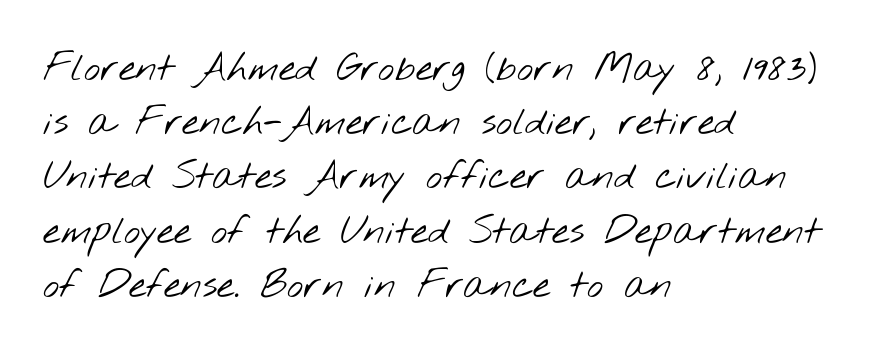
The image shows 39 px light, wide sans-serif type; set left-aligned, normal line spacing (1.39x), normal letter spacing, not underlined; low stroke contrast and a small x-height.
